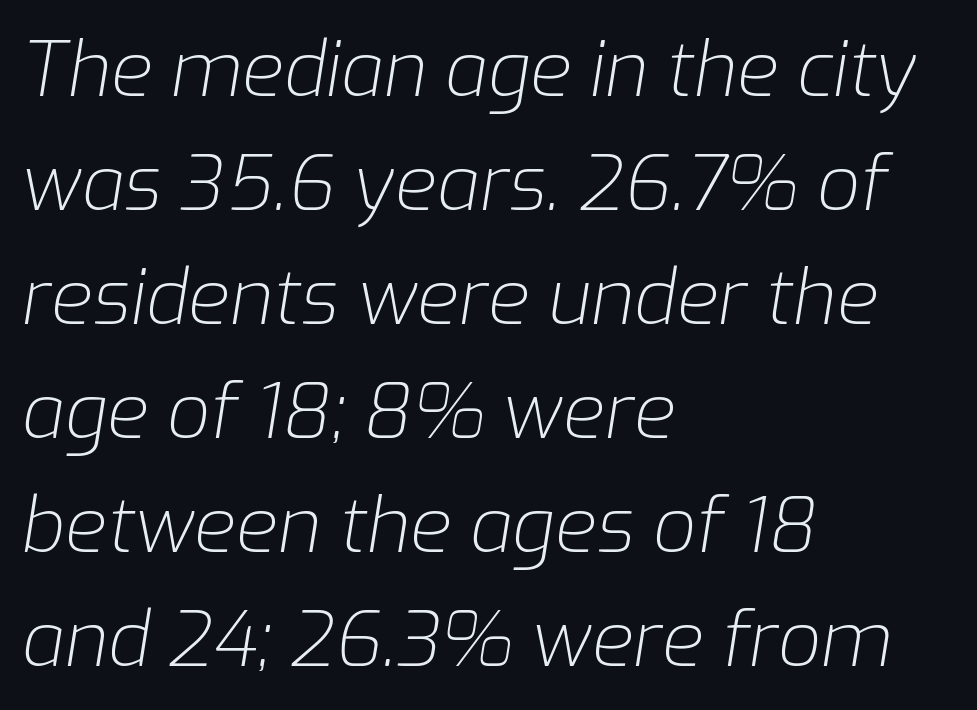
The image shows 76 px light type, italic (leaning right); set left-aligned, normal line spacing (1.5x), normal letter spacing, not underlined; low stroke contrast and a medium x-height.
